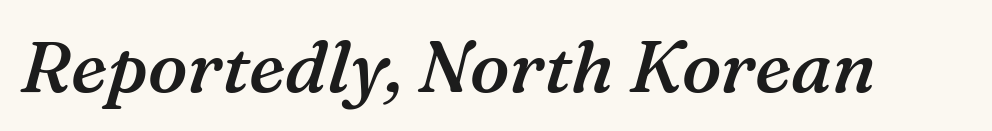
Stroke terminals: seriffed. Posture: slanted. Proportional: the letters do not fall into vertical columns. Glyph-to-glyph distance matches everyday printed text.
